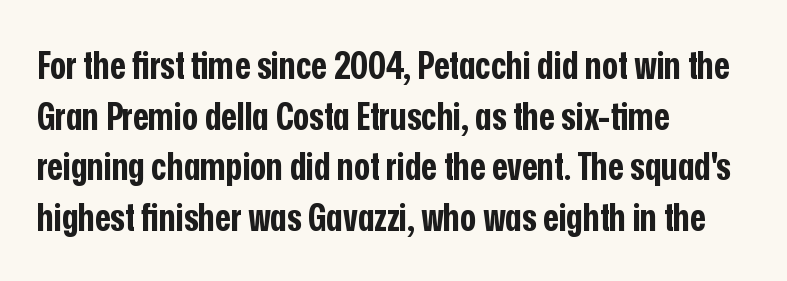
Q: Is the text bold? A: Yes.
Q: Is the text italic (slanted)? A: No, it is upright.
Q: Is the typeface a serif or a sans-serif typeface? A: Sans-serif.
Q: Is the text underlined? A: No.
Q: How is the paragraph aligned? A: Left-aligned.
Q: Is the spacing between letters normal or unusually wide? A: Normal.
Q: Is the spacing between lines tight, normal or loose? A: Normal.
Q: Width (condensed, normal, or wide)? A: Condensed.
Q: Stroke contrast? A: Low.
Q: x-height? A: Medium.
Q: Monospaced? A: No.
